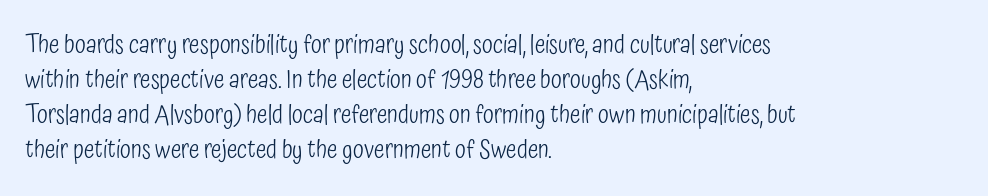
Nobody drew a line under any word here. The passage is arranged the way most books set body copy — flush left. Is the stroke heavy? The answer is a plain regular-or-lighter. Nobody touched the tracking dial on this one. A roman cut, with each character standing at attention. The space between consecutive lines is moderate.
